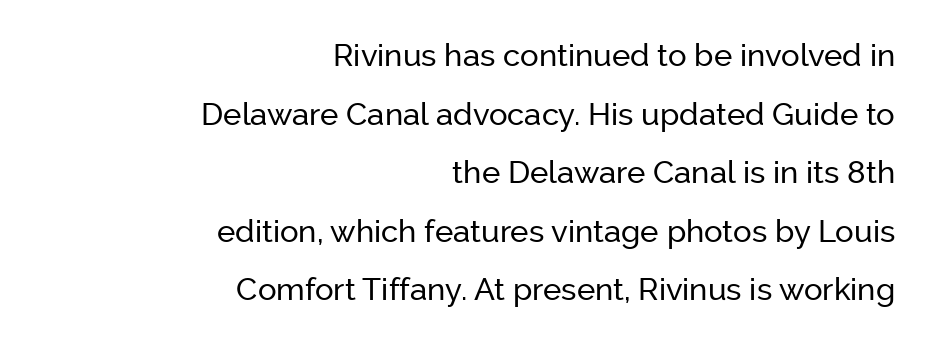
Q: Is the text italic (slanted)? A: No, it is upright.
Q: Is the typeface a serif or a sans-serif typeface? A: Sans-serif.
Q: Is the text underlined? A: No.
Q: How is the paragraph aligned? A: Right-aligned.
Q: Is the spacing between letters normal or unusually wide? A: Normal.
Q: Width (condensed, normal, or wide)? A: Normal.
Q: Stroke contrast? A: Low.
Q: x-height? A: Medium.
Q: Monospaced? A: No.
